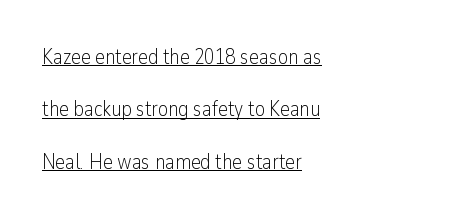
Q: Is the text bold? A: No.
Q: Is the text italic (slanted)? A: No, it is upright.
Q: Is the text underlined? A: Yes.
Q: How is the paragraph aligned? A: Left-aligned.
Q: Is the spacing between letters normal or unusually wide? A: Normal.
Q: Is the spacing between lines tight, normal or loose? A: Loose.
